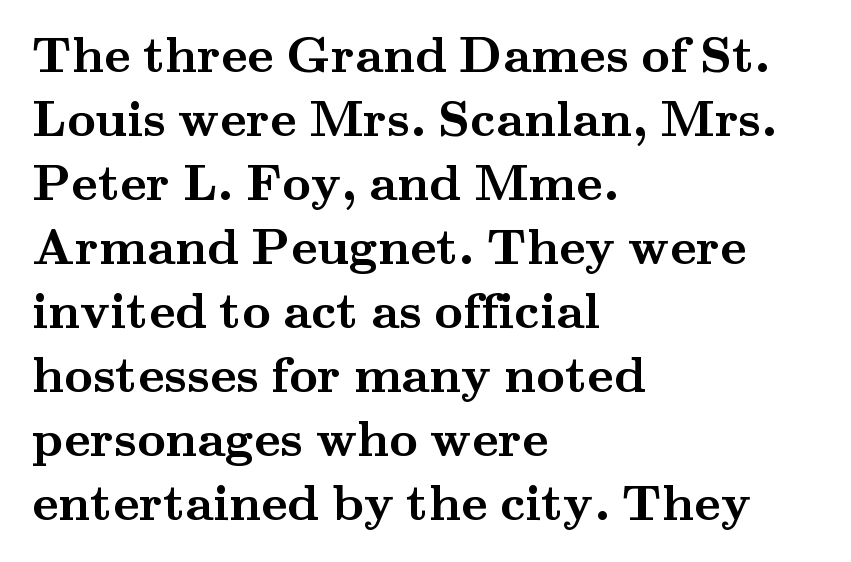
Q: Is the text bold? A: Yes.
Q: Is the text italic (slanted)? A: No, it is upright.
Q: Is the typeface a serif or a sans-serif typeface? A: Serif.
Q: Is the text underlined? A: No.
Q: How is the paragraph aligned? A: Left-aligned.
Q: Is the spacing between letters normal or unusually wide? A: Normal.
Q: Is the spacing between lines tight, normal or loose? A: Normal.
Q: Width (condensed, normal, or wide)? A: Wide.
Q: Stroke contrast? A: Medium.
Q: x-height? A: Small.
Q: Monospaced? A: No.
